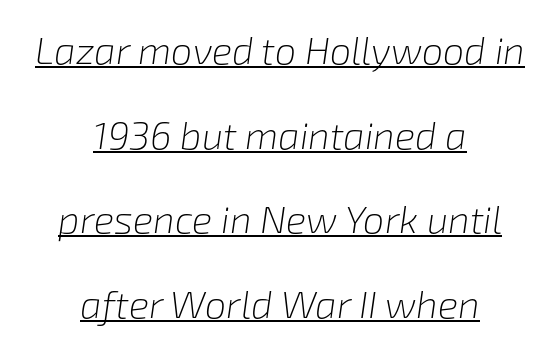
Each line of the rendering has a horizontal stroke beneath the glyphs. Successive baselines arrive slowly, with a big drop between each. The font's italic variant was chosen for this text. Each line is balanced around a shared central axis.
